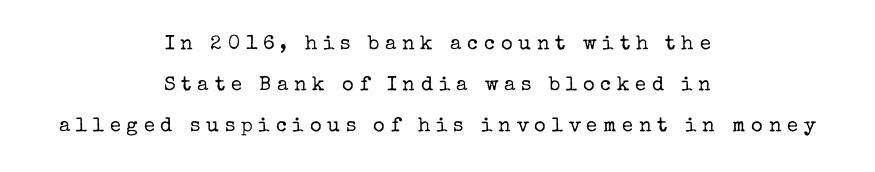
{"italic": "no", "bold": "no", "underline": "no", "align": "center", "line_spacing": "loose", "line_spacing_ratio": 2.06, "letter_spacing": "wide", "letter_spacing_em": 0.29, "glyph_px": 20}
